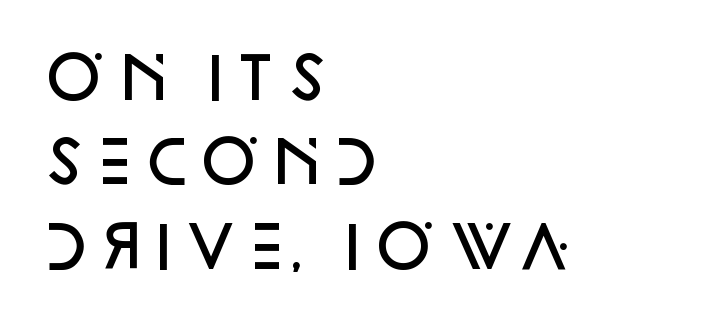
Q: Is the text bold? A: Semi-bold.
Q: Is the text italic (slanted)? A: No, it is upright.
Q: Is the typeface a serif or a sans-serif typeface? A: Sans-serif.
Q: Is the text underlined? A: No.
Q: How is the paragraph aligned? A: Left-aligned.
Q: Is the spacing between letters normal or unusually wide? A: Normal.
Q: Is the spacing between lines tight, normal or loose? A: Normal.
Q: Width (condensed, normal, or wide)? A: Normal.
Q: Stroke contrast? A: Low.
Q: x-height? A: Large.
Q: Monospaced? A: No.
